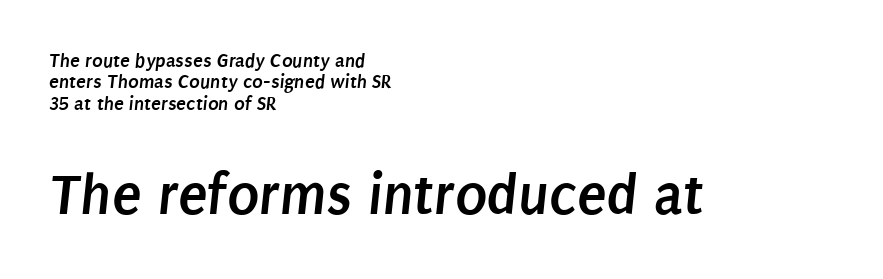
Q: Is the text bold? A: Yes.
Q: Is the typeface a serif or a sans-serif typeface? A: Sans-serif.
Q: Is the text underlined? A: No.
Q: How is the paragraph aligned? A: Left-aligned.
Q: Is the spacing between letters normal or unusually wide? A: Normal.
Q: Is the spacing between lines tight, normal or loose? A: Tight.
Q: Which block of text is set in a larger size, the first (top) or the second (bottom)? A: The second (bottom) one.
Q: Width (condensed, normal, or wide)? A: Condensed.
Q: Stroke contrast? A: Low.
Q: x-height? A: Large.
Q: Monospaced? A: No.
